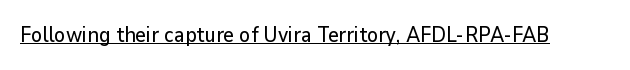
Students, note that the glyphs here touch the page at normal intervals. Does a line run under the words? Yes, clearly. Designer's note — italics off, roman on.
